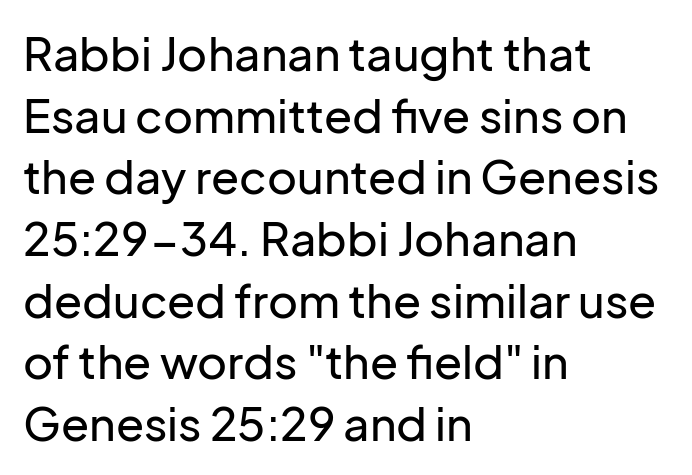
Q: Is the text italic (slanted)? A: No, it is upright.
Q: Is the typeface a serif or a sans-serif typeface? A: Sans-serif.
Q: Is the text underlined? A: No.
Q: How is the paragraph aligned? A: Left-aligned.
Q: Is the spacing between letters normal or unusually wide? A: Normal.
Q: Is the spacing between lines tight, normal or loose? A: Normal.
Q: Width (condensed, normal, or wide)? A: Normal.
Q: Stroke contrast? A: Low.
Q: x-height? A: Medium.
Q: Monospaced? A: No.
